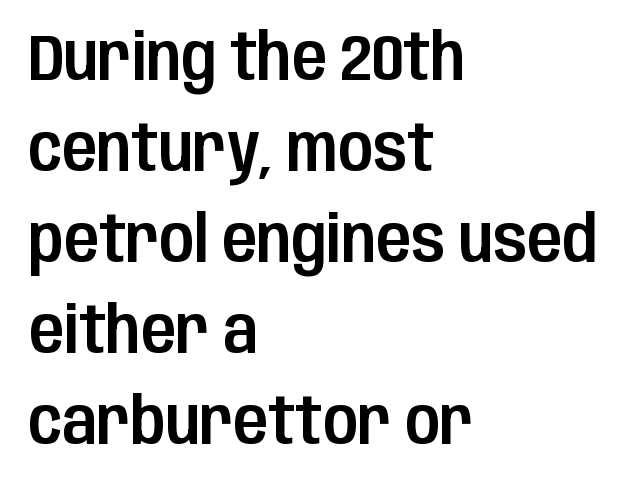
Letterform terminals end flat and unadorned throughout the passage. Alignment: flush left. These lines keep a tight, regular rhythm from letter to letter. If you drew a line through each stem, it would be perfectly vertical.
